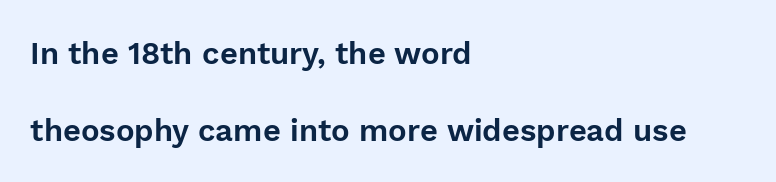
{"serif": "no", "italic": "no", "width": "normal", "stroke_contrast": "low", "x_height": "medium", "monospaced": "no", "underline": "no", "align": "left", "line_spacing": "loose", "line_spacing_ratio": 2.47, "letter_spacing": "normal", "letter_spacing_em": 0.0, "glyph_px": 31}
